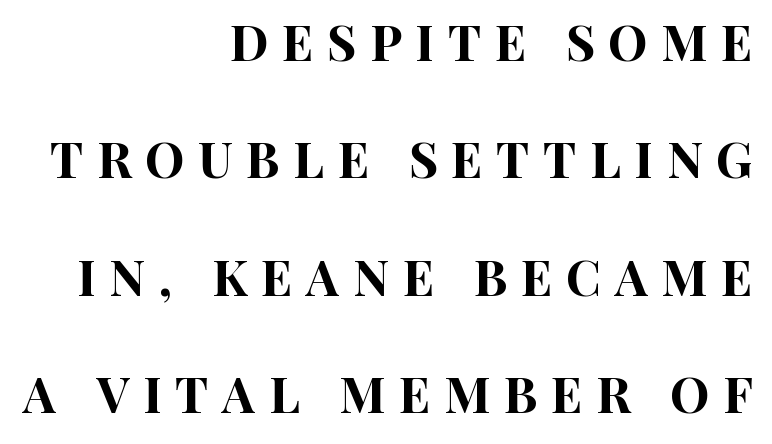
{"serif": "no", "italic": "no", "width": "condensed", "stroke_contrast": "high", "x_height": "large", "monospaced": "no", "underline": "no", "align": "right", "line_spacing": "loose", "line_spacing_ratio": 2.35, "letter_spacing": "wide", "letter_spacing_em": 0.27, "glyph_px": 50}
